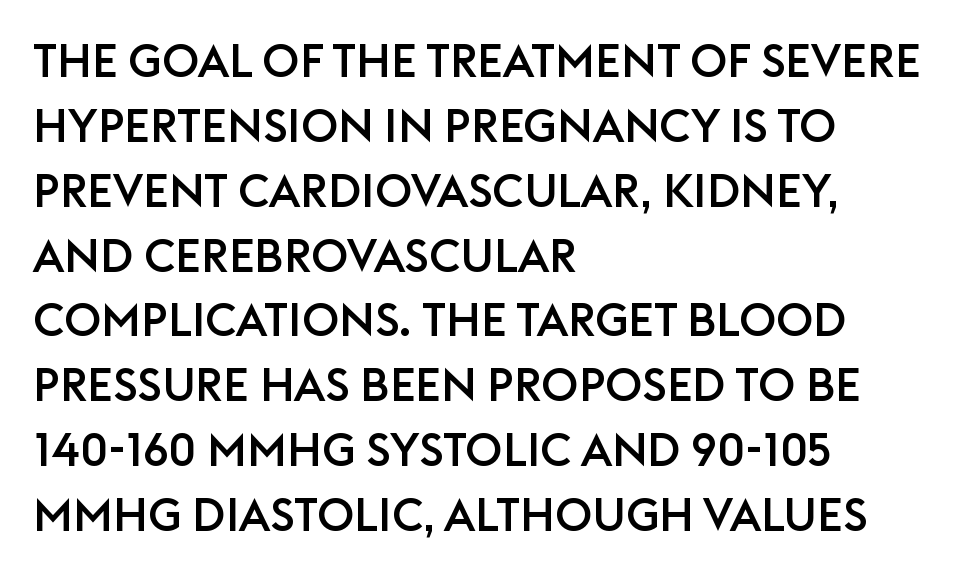
{"serif": "no", "italic": "no", "width": "normal", "stroke_contrast": "low", "x_height": "large", "monospaced": "no", "underline": "no", "align": "left", "line_spacing": "normal", "line_spacing_ratio": 1.41, "letter_spacing": "normal", "letter_spacing_em": 0.0, "glyph_px": 46}
